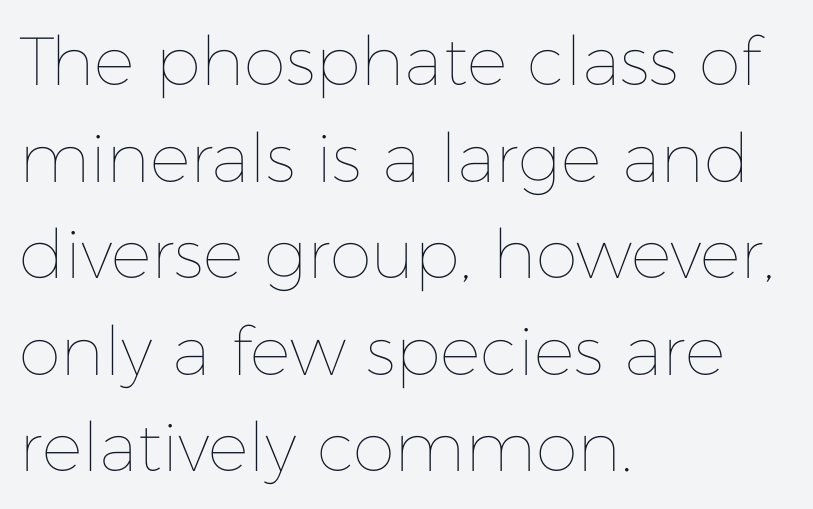
The image shows 68 px thin type, upright; set left-aligned, normal line spacing (1.42x), normal letter spacing, not underlined; low stroke contrast and a medium x-height.
